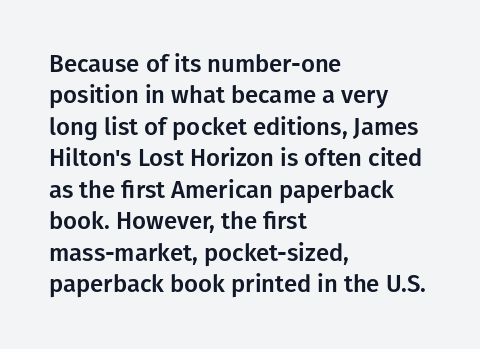
The image shows 24 px text type, upright; set left-aligned, normal line spacing (1.31x), normal letter spacing, not underlined.
